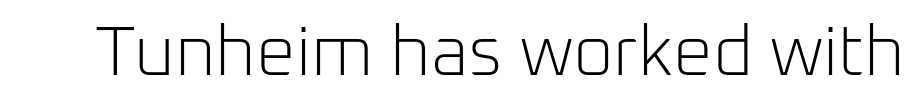
{"serif": "no", "italic": "no", "bold": "no", "weight": "light", "width": "normal", "stroke_contrast": "low", "x_height": "medium", "monospaced": "no", "underline": "no", "letter_spacing": "normal", "letter_spacing_em": 0.0, "glyph_px": 70}
